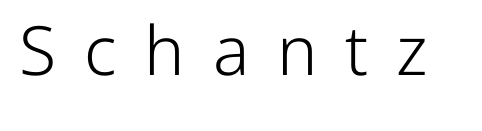
The image shows 68 px light sans-serif type, upright; set unusually wide letter spacing (+0.41 em), not underlined; low stroke contrast and a medium x-height.
